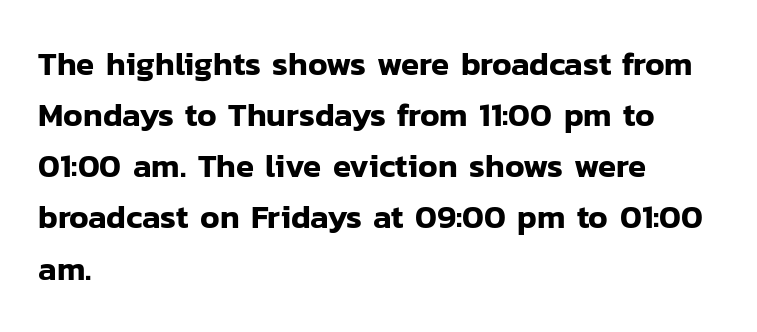
Q: Is the text italic (slanted)? A: No, it is upright.
Q: Is the typeface a serif or a sans-serif typeface? A: Sans-serif.
Q: Is the text underlined? A: No.
Q: How is the paragraph aligned? A: Left-aligned.
Q: Is the spacing between letters normal or unusually wide? A: Normal.
Q: Is the spacing between lines tight, normal or loose? A: Normal.
Q: Width (condensed, normal, or wide)? A: Normal.
Q: Stroke contrast? A: Low.
Q: x-height? A: Medium.
Q: Monospaced? A: No.
